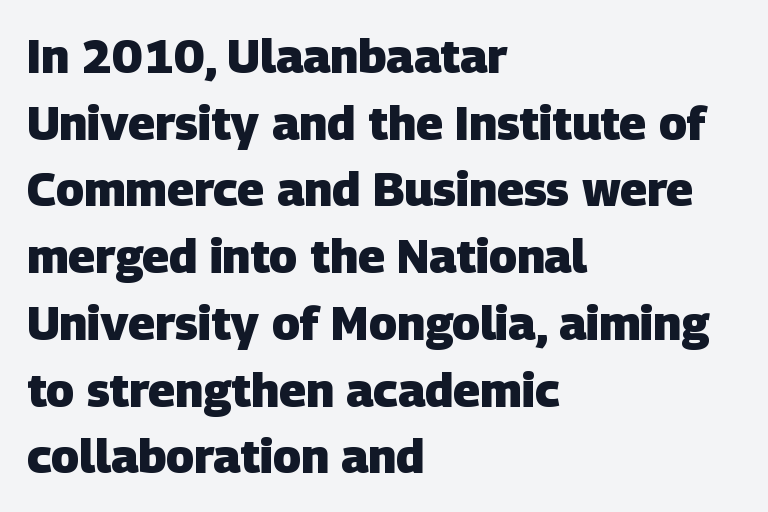
Each glyph is drawn with heavy, bold strokes. The type family on display is of the sans-serif kind. Descenders hang freely into open space. Vertical spacing — default. Is this a fixed-width face? No — the glyphs have proportional, varying widths.
